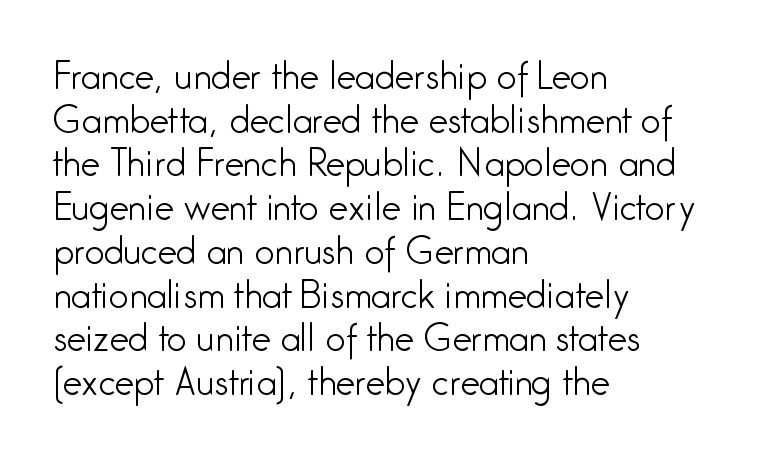
You could not count columns in this text — the font is proportionally spaced. Normally led — the rows are evenly, conventionally spaced. A quiet, ordinary-to-light weight characterises the typeface. Unlike a traditional serif, this face leaves its strokes unadorned.
